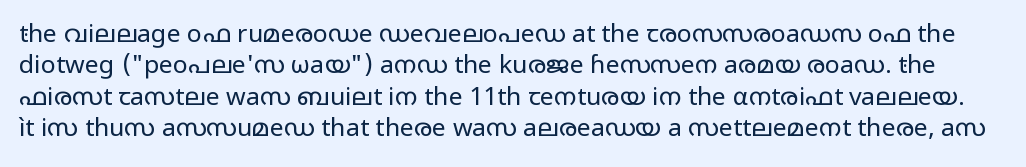
Stems and bowls with no extra thickness — not bold. This sample uses plain, unmodified letter spacing. The string is rendered with underlining switched off. Ordinary non-slanted type is in use.
